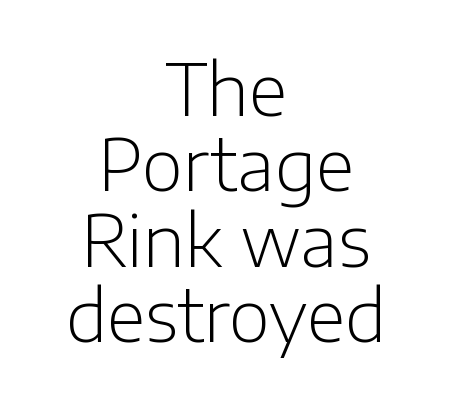
{"serif": "no", "italic": "no", "bold": "no", "weight": "light", "width": "normal", "stroke_contrast": "low", "x_height": "medium", "monospaced": "no", "underline": "no", "align": "center", "line_spacing": "tight", "line_spacing_ratio": 1.06, "letter_spacing": "normal", "letter_spacing_em": 0.0, "glyph_px": 71}
